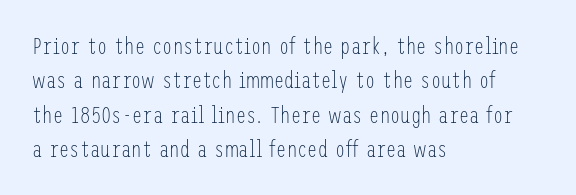
Q: Is the text bold? A: No.
Q: Is the text italic (slanted)? A: No, it is upright.
Q: Is the text underlined? A: No.
Q: How is the paragraph aligned? A: Left-aligned.
Q: Is the spacing between letters normal or unusually wide? A: Normal.
Q: Is the spacing between lines tight, normal or loose? A: Normal.
